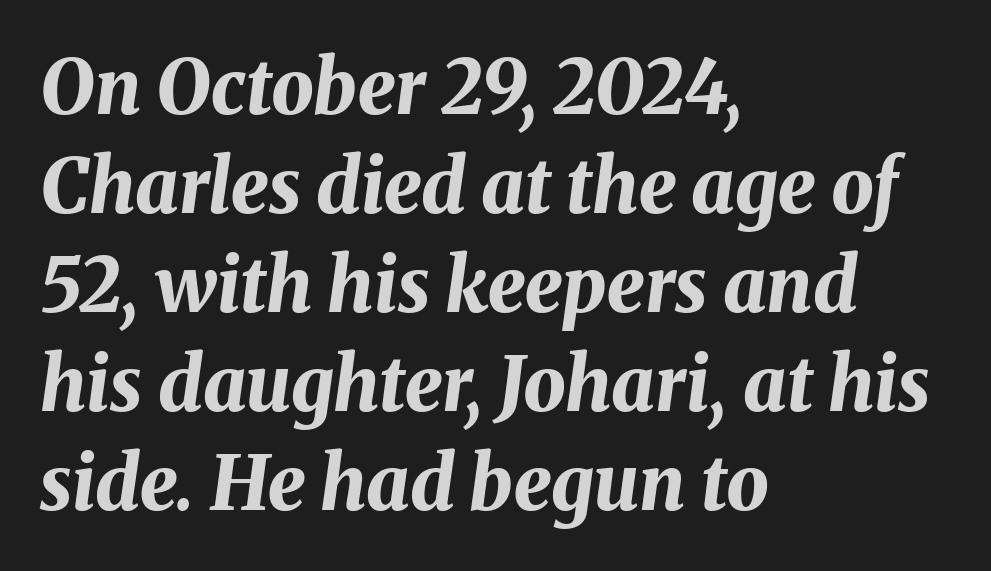
{"italic": "yes", "lean": "right", "slant_degrees": 8, "bold": "yes", "weight": "bold", "width": "normal", "stroke_contrast": "medium", "x_height": "medium", "monospaced": "no", "underline": "no", "align": "left", "line_spacing": "normal", "line_spacing_ratio": 1.32, "letter_spacing": "normal", "letter_spacing_em": 0.0, "glyph_px": 75}
